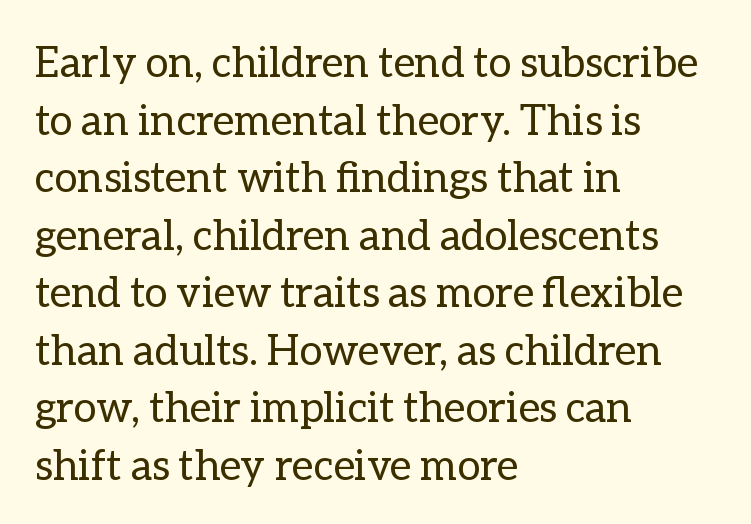
Horizontal bands of white between lines are of average thickness. The specimen reads as upright at a glance. The strokes are not fattened; the text isn't bold. Notice how the passage keeps a crisp vertical edge on the left only. Observe the ordinary spacing: letters are neighbours, not strangers. Here the designer chose a conventional face with non-uniform glyph widths.
